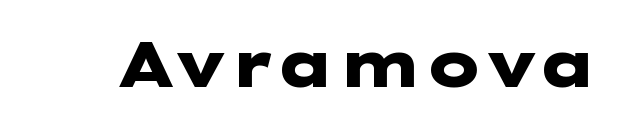
As a designer I'd log this as weight 700, bold. Clear beneath every line of the passage. Check where the strokes stop: nothing finishes them off — pure sans. Italic: no, the glyphs are upright roman.
